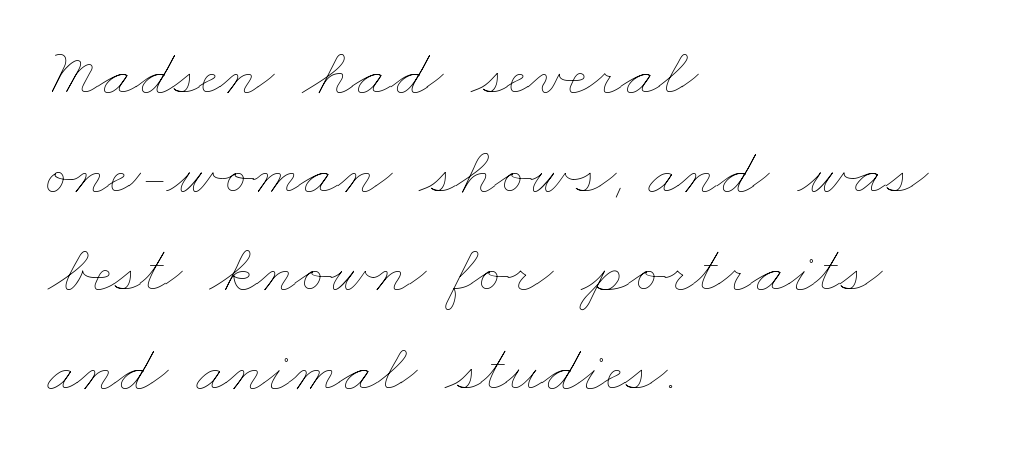
Q: Is the text bold? A: No.
Q: Is the text underlined? A: No.
Q: How is the paragraph aligned? A: Left-aligned.
Q: Is the spacing between letters normal or unusually wide? A: Normal.
Q: Is the spacing between lines tight, normal or loose? A: Normal.
Q: Width (condensed, normal, or wide)? A: Wide.
Q: Stroke contrast? A: Low.
Q: x-height? A: Small.
Q: Monospaced? A: No.
